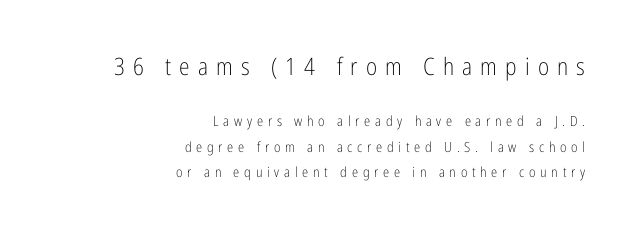
Q: Is the text bold? A: No.
Q: Is the text italic (slanted)? A: No, it is upright.
Q: Is the text underlined? A: No.
Q: How is the paragraph aligned? A: Right-aligned.
Q: Is the spacing between letters normal or unusually wide? A: Unusually wide.
Q: Which block of text is set in a larger size, the first (top) or the second (bottom)? A: The first (top) one.
